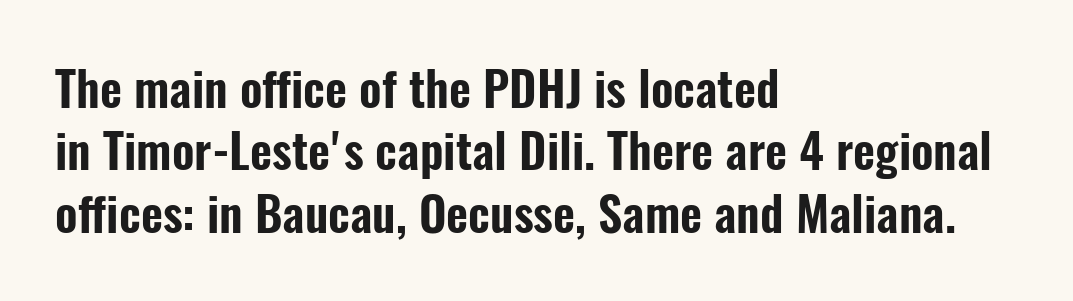
The image shows 48 px condensed sans-serif type, upright; set left-aligned, normal line spacing (1.3x), normal letter spacing, not underlined; low stroke contrast and a medium x-height.
